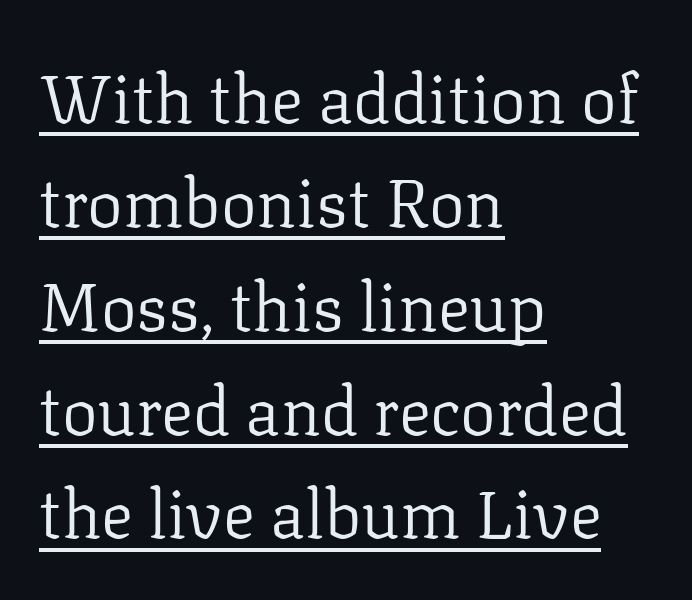
Q: Is the text bold? A: No.
Q: Is the text italic (slanted)? A: No, it is upright.
Q: Is the typeface a serif or a sans-serif typeface? A: Serif.
Q: Is the text underlined? A: Yes.
Q: How is the paragraph aligned? A: Left-aligned.
Q: Is the spacing between letters normal or unusually wide? A: Normal.
Q: Is the spacing between lines tight, normal or loose? A: Normal.
Q: Width (condensed, normal, or wide)? A: Normal.
Q: Stroke contrast? A: Low.
Q: x-height? A: Medium.
Q: Monospaced? A: No.
